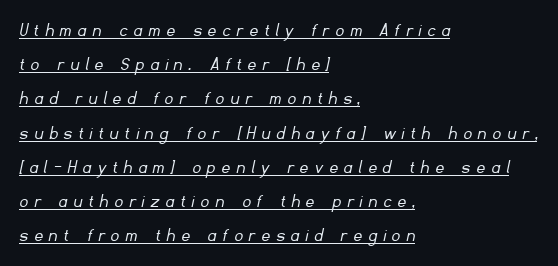
The image shows 20 px text type; set left-aligned, line spacing 1.71x, unusually wide letter spacing (+0.33 em), underlined.
